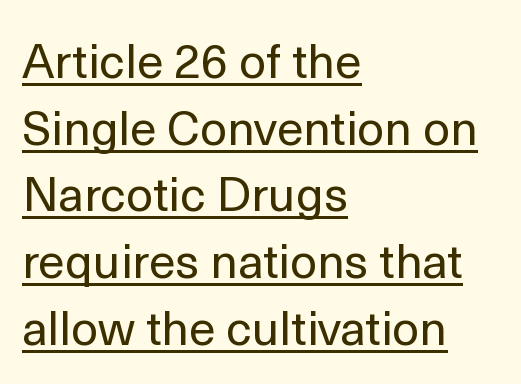
The image shows 48 px regular-weight sans-serif type, upright; set left-aligned, normal line spacing (1.39x), normal letter spacing, underlined; a medium x-height.
